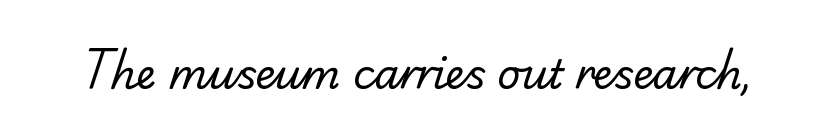
These lines are rendered in a variable-pitch font. Default kerning and tracking; the words read as compact shapes. Underlining? Definitely not there. These lines are composed in type with serifs. The letterforms sit at book weight or below.
